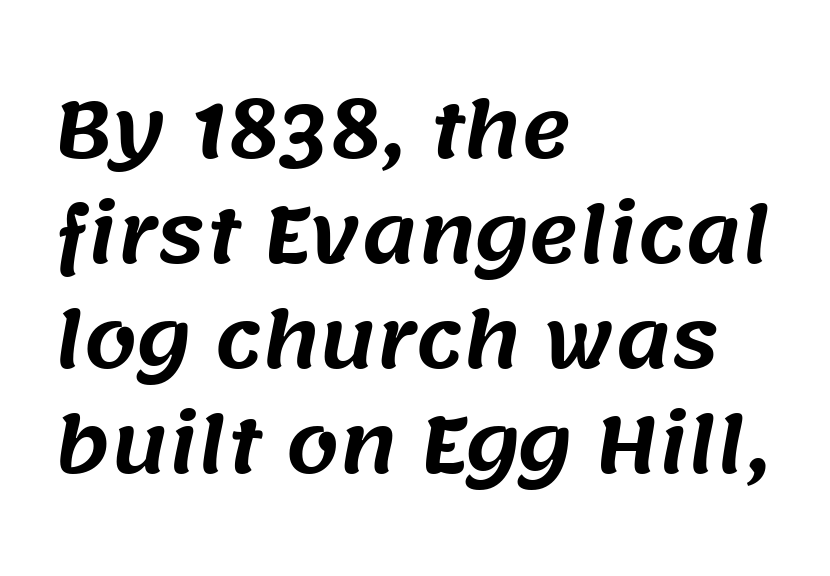
Q: Is the typeface a serif or a sans-serif typeface? A: Sans-serif.
Q: Is the text underlined? A: No.
Q: How is the paragraph aligned? A: Left-aligned.
Q: Is the spacing between letters normal or unusually wide? A: Normal.
Q: Is the spacing between lines tight, normal or loose? A: Normal.
Q: Width (condensed, normal, or wide)? A: Normal.
Q: Stroke contrast? A: Medium.
Q: x-height? A: Large.
Q: Monospaced? A: No.
